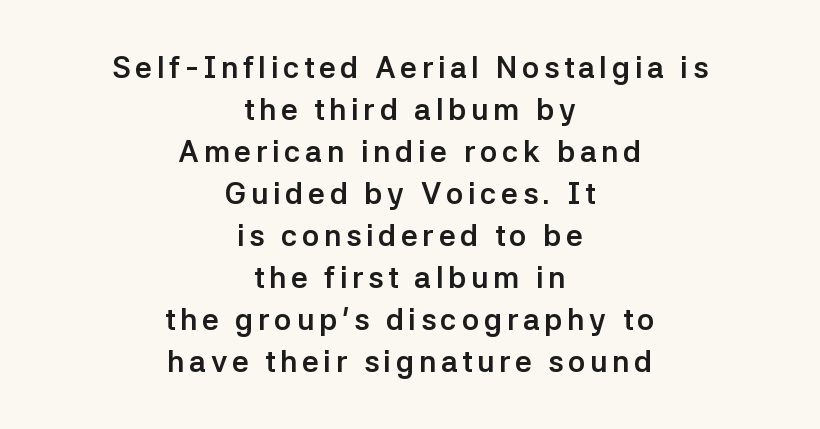
The passage shown is typed in a proportional face where columns would drift. No word sits above an underline. Whoever set this chose a conventional vertical rhythm. The typeface chosen for these lines omits serifs. I'd describe the lettering as bold — thick and assertive. Does the lettering tilt? It doesn't — this is upright.
